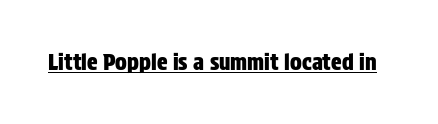
{"italic": "no", "underline": "yes", "letter_spacing": "normal", "letter_spacing_em": 0.0, "glyph_px": 22}
